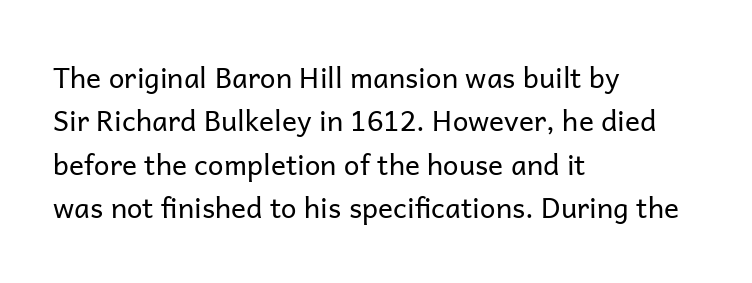
Q: Is the text bold? A: No.
Q: Is the text italic (slanted)? A: No, it is upright.
Q: Is the typeface a serif or a sans-serif typeface? A: Sans-serif.
Q: Is the text underlined? A: No.
Q: How is the paragraph aligned? A: Left-aligned.
Q: Is the spacing between letters normal or unusually wide? A: Normal.
Q: Is the spacing between lines tight, normal or loose? A: Normal.
Q: Width (condensed, normal, or wide)? A: Normal.
Q: Stroke contrast? A: Low.
Q: x-height? A: Medium.
Q: Monospaced? A: No.
